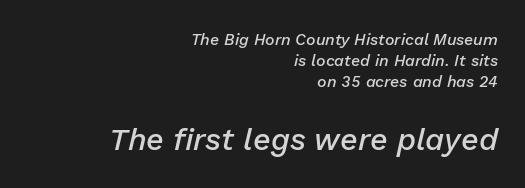
The image shows 31 px semibold type, italic (leaning right); set right-aligned, normal line spacing (1.31x), normal letter spacing, not underlined; the second (bottom) block is 1.94x larger; low stroke contrast and a medium x-height.
